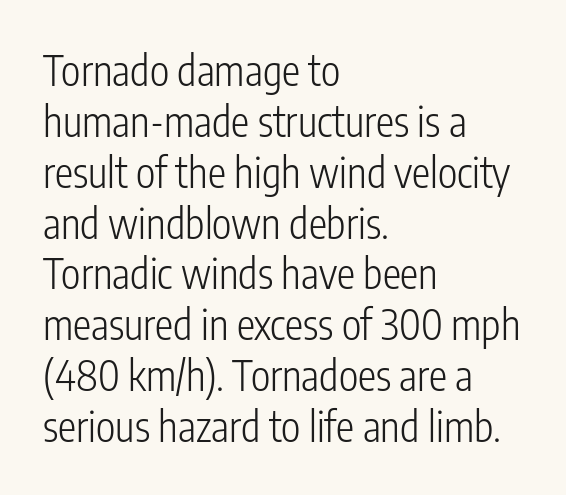
I'd call this a sans setting — the letters go barefoot. A typesetter would call this proportional, since set widths differ per character. Stems and bowls with no extra thickness — not bold. The letterforms sit shoulder to shoulder at normal distance.
